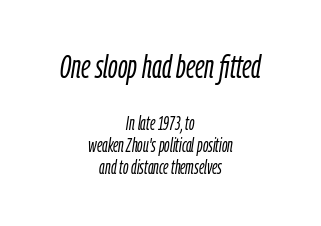
The image shows 33 px light, condensed type, italic (leaning right); set centered, line spacing 1.17x, normal letter spacing, not underlined; the first (top) block is 1.74x larger; low stroke contrast and a medium x-height.
